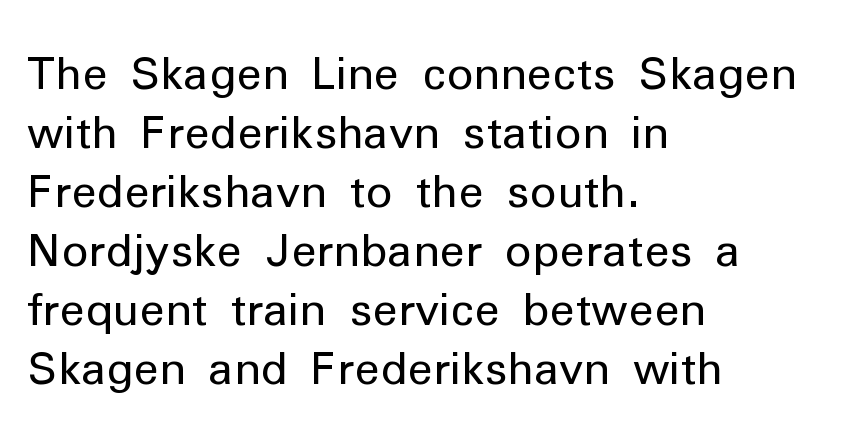
{"serif": "no", "italic": "no", "bold": "no", "weight": "regular", "width": "normal", "stroke_contrast": "low", "x_height": "medium", "monospaced": "no", "underline": "no", "align": "left", "line_spacing": "normal", "line_spacing_ratio": 1.31, "letter_spacing": "normal", "letter_spacing_em": 0.0, "glyph_px": 45}
